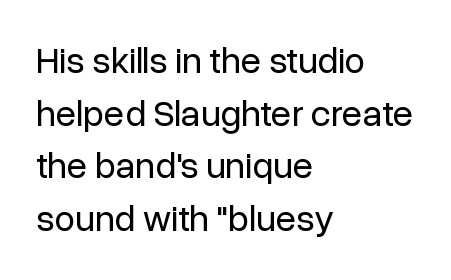
Q: Is the text bold? A: No.
Q: Is the text italic (slanted)? A: No, it is upright.
Q: Is the typeface a serif or a sans-serif typeface? A: Sans-serif.
Q: Is the text underlined? A: No.
Q: How is the paragraph aligned? A: Left-aligned.
Q: Is the spacing between letters normal or unusually wide? A: Normal.
Q: Is the spacing between lines tight, normal or loose? A: Normal.
Q: Width (condensed, normal, or wide)? A: Normal.
Q: Stroke contrast? A: Low.
Q: x-height? A: Medium.
Q: Monospaced? A: No.
